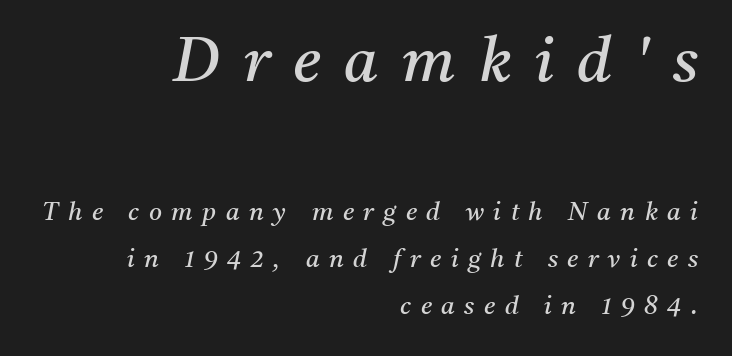
{"serif": "yes", "italic": "yes", "lean": "right", "slant_degrees": 11, "bold": "no", "weight": "regular", "width": "normal", "stroke_contrast": "medium", "x_height": "medium", "monospaced": "no", "underline": "no", "align": "right", "line_spacing_ratio": 1.89, "letter_spacing": "wide", "letter_spacing_em": 0.38, "larger_block": "first", "size_ratio": 2.48, "glyph_px": 62}
